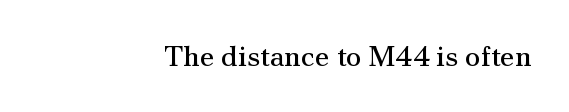
Compared with a flush-left layout, this one pins lines to the opposite, right side. Unlike a clean sans, this face finishes its strokes with serifs. Stroke mass is kept to a normal reading level or below. The horizontal fit of the characters is conventional and even.
